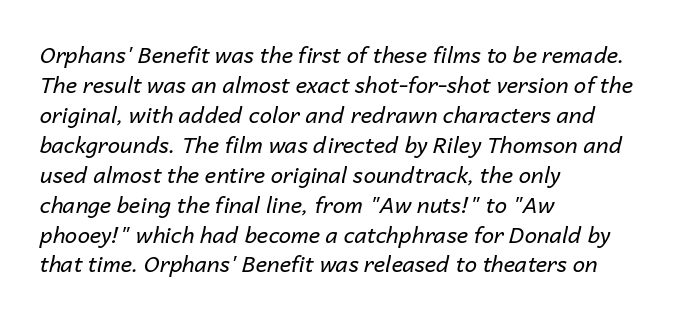
The image shows 22 px text type, italic (leaning right); set left-aligned, normal line spacing (1.36x), normal letter spacing, not underlined.
